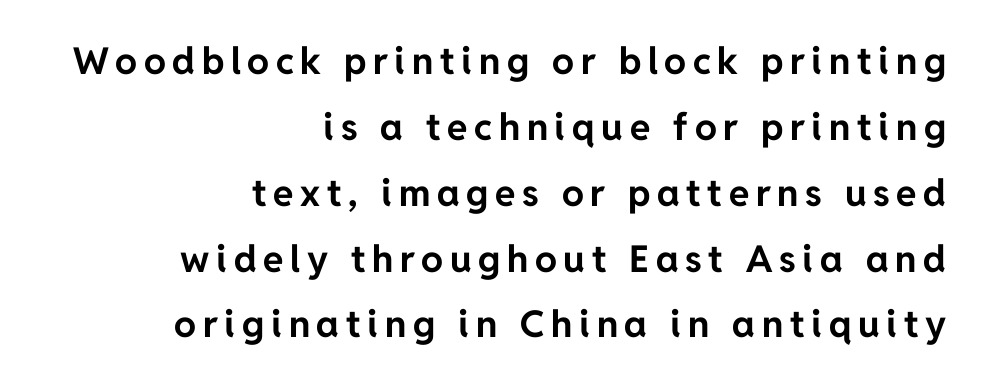
Q: Is the text bold? A: Yes.
Q: Is the text italic (slanted)? A: No, it is upright.
Q: Is the typeface a serif or a sans-serif typeface? A: Sans-serif.
Q: Is the text underlined? A: No.
Q: How is the paragraph aligned? A: Right-aligned.
Q: Width (condensed, normal, or wide)? A: Normal.
Q: Stroke contrast? A: Low.
Q: x-height? A: Medium.
Q: Monospaced? A: No.
